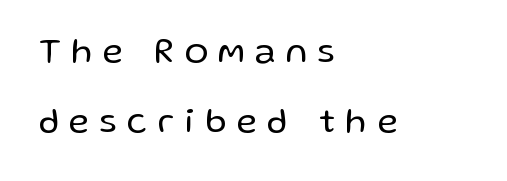
A bare baseline throughout the passage. Display-style spreading of the glyphs; the letterfit is very open. Each new line begins a long way beneath the previous one. Spacing verdict: proportional, widths tailored to each character. Weight: in the light-to-regular range. Unlike a traditional serif, this face leaves its strokes unadorned.
